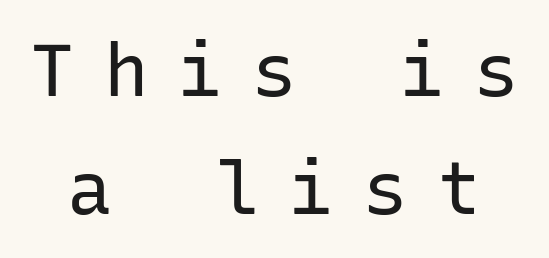
Q: Is the text bold? A: No.
Q: Is the text italic (slanted)? A: No, it is upright.
Q: Is the typeface a serif or a sans-serif typeface? A: Sans-serif.
Q: Is the text underlined? A: No.
Q: Is the spacing between letters normal or unusually wide? A: Unusually wide.
Q: Is the spacing between lines tight, normal or loose? A: Normal.
Q: Width (condensed, normal, or wide)? A: Normal.
Q: Stroke contrast? A: Low.
Q: x-height? A: Medium.
Q: Monospaced? A: Yes.
